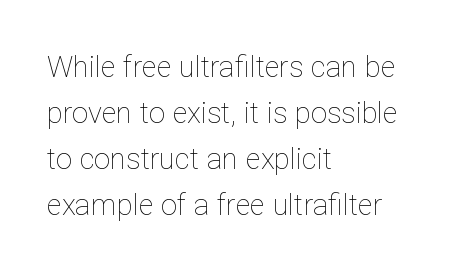
{"italic": "no", "bold": "no", "weight": "thin", "width": "normal", "stroke_contrast": "low", "x_height": "medium", "monospaced": "no", "underline": "no", "align": "left", "line_spacing": "normal", "line_spacing_ratio": 1.59, "letter_spacing": "normal", "letter_spacing_em": 0.0, "glyph_px": 29}
